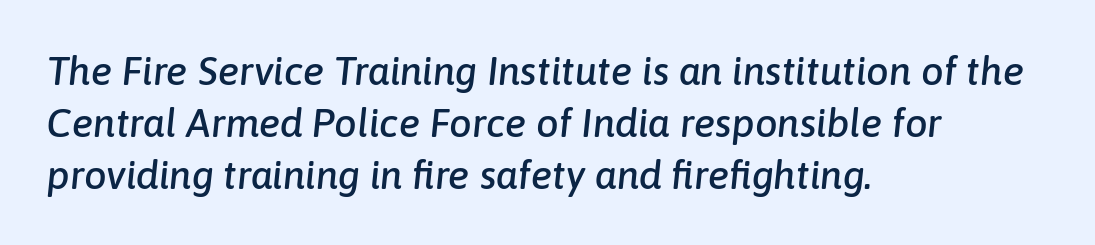
The image shows 40 px text type, italic (leaning right); set left-aligned, normal line spacing (1.3x), normal letter spacing, not underlined; low stroke contrast and a medium x-height.
